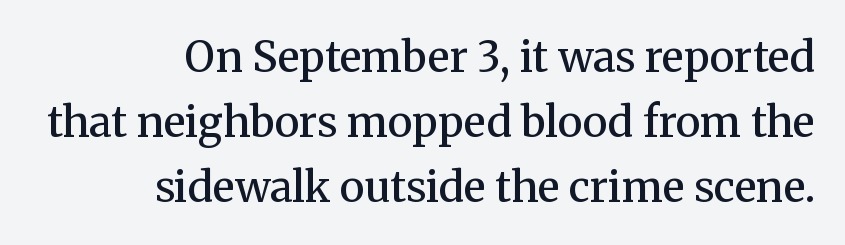
{"serif": "yes", "italic": "no", "bold": "semi", "weight": "semibold", "width": "normal", "stroke_contrast": "medium", "x_height": "medium", "monospaced": "no", "underline": "no", "align": "right", "line_spacing": "normal", "line_spacing_ratio": 1.55, "letter_spacing": "normal", "letter_spacing_em": 0.0, "glyph_px": 42}
